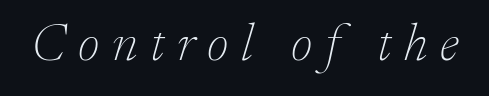
{"serif": "yes", "italic": "yes", "lean": "right", "slant_degrees": 17, "bold": "no", "weight": "thin", "width": "normal", "stroke_contrast": "low", "x_height": "small", "monospaced": "no", "underline": "no", "letter_spacing": "wide", "letter_spacing_em": 0.24, "glyph_px": 53}
